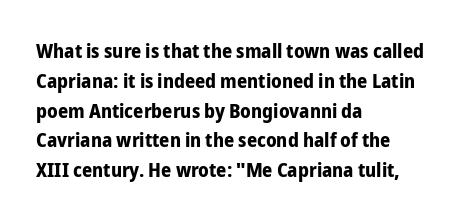
The image shows 20 px bold type, upright; set left-aligned, normal line spacing (1.49x), normal letter spacing, not underlined.
